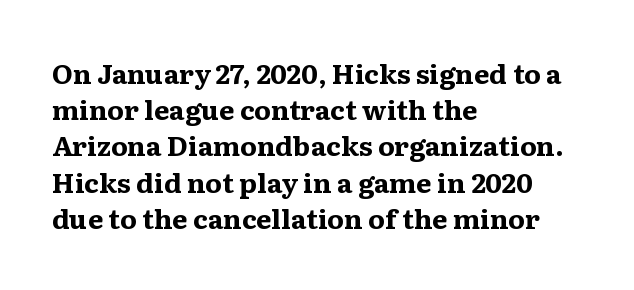
Q: Is the text bold? A: Yes.
Q: Is the text italic (slanted)? A: No, it is upright.
Q: Is the text underlined? A: No.
Q: How is the paragraph aligned? A: Left-aligned.
Q: Is the spacing between letters normal or unusually wide? A: Normal.
Q: Is the spacing between lines tight, normal or loose? A: Normal.
